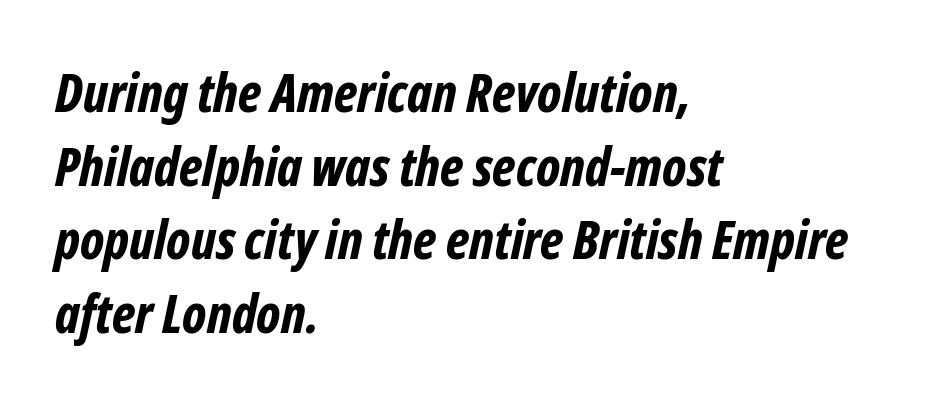
The image shows 53 px bold, condensed type, italic (leaning right); set left-aligned, normal line spacing (1.39x), normal letter spacing, not underlined; low stroke contrast and a medium x-height.
